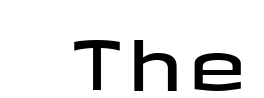
{"serif": "no", "italic": "no", "width": "wide", "stroke_contrast": "low", "x_height": "medium", "underline": "yes", "glyph_px": 68}
